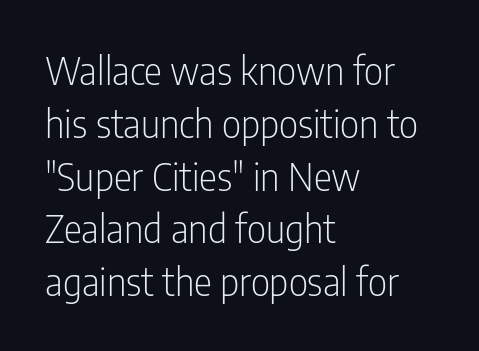
The image shows 38 px light, condensed sans-serif type, upright; set left-aligned, normal line spacing (1.39x), normal letter spacing, not underlined; low stroke contrast and a medium x-height.
